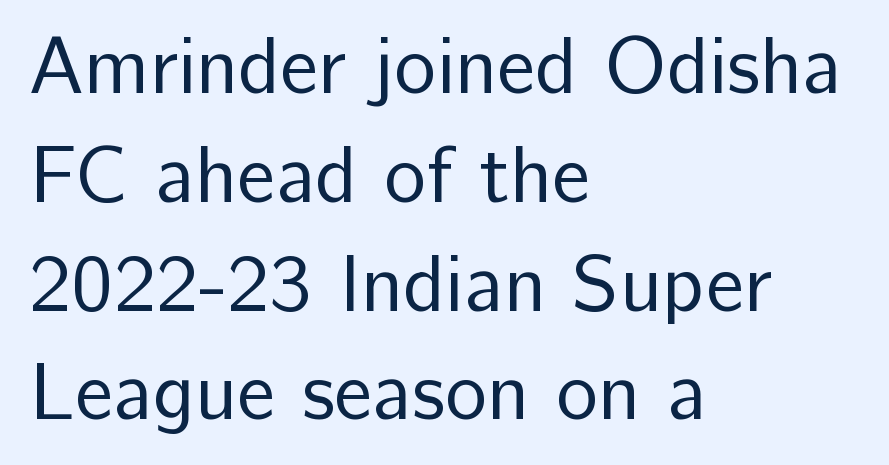
The image shows 80 px regular-weight sans-serif type, upright; set left-aligned, normal line spacing (1.36x), normal letter spacing, not underlined; low stroke contrast and a medium x-height.
